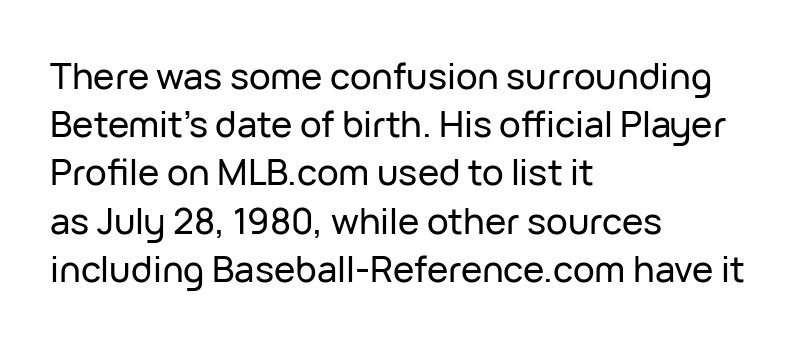
{"serif": "no", "italic": "no", "width": "normal", "stroke_contrast": "low", "x_height": "medium", "monospaced": "no", "underline": "no", "align": "left", "line_spacing": "normal", "line_spacing_ratio": 1.34, "letter_spacing": "normal", "letter_spacing_em": 0.0, "glyph_px": 36}
